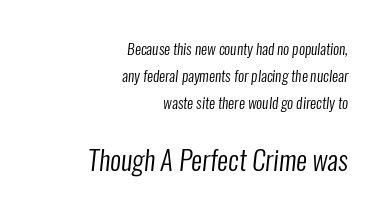
Q: Is the text bold? A: No.
Q: Is the text underlined? A: No.
Q: How is the paragraph aligned? A: Right-aligned.
Q: Is the spacing between letters normal or unusually wide? A: Normal.
Q: Which block of text is set in a larger size, the first (top) or the second (bottom)? A: The second (bottom) one.
